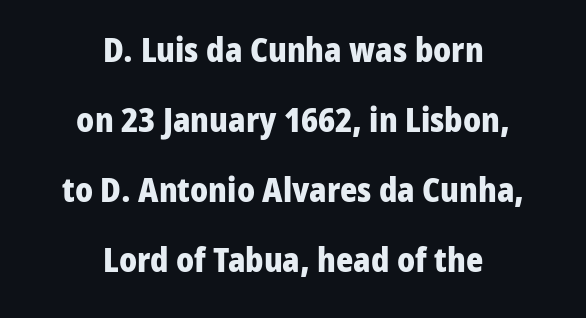
Q: Is the text bold? A: Yes.
Q: Is the text italic (slanted)? A: No, it is upright.
Q: Is the typeface a serif or a sans-serif typeface? A: Sans-serif.
Q: Is the text underlined? A: No.
Q: How is the paragraph aligned? A: Centered.
Q: Is the spacing between letters normal or unusually wide? A: Normal.
Q: Is the spacing between lines tight, normal or loose? A: Loose.
Q: Width (condensed, normal, or wide)? A: Normal.
Q: Stroke contrast? A: Low.
Q: x-height? A: Medium.
Q: Monospaced? A: No.
